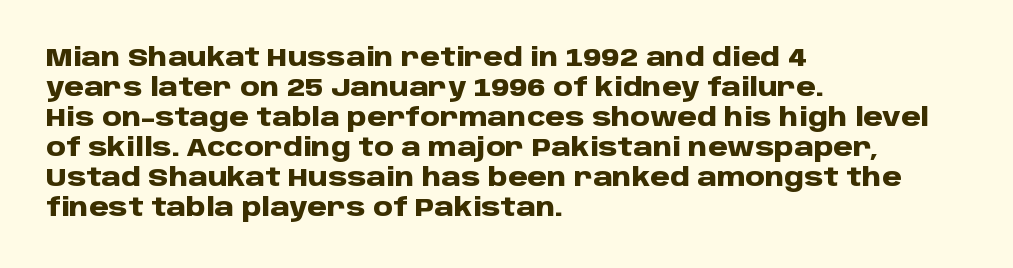
{"italic": "no", "bold": "yes", "underline": "no", "align": "left", "line_spacing_ratio": 1.2, "letter_spacing": "normal", "letter_spacing_em": 0.0, "glyph_px": 25}
